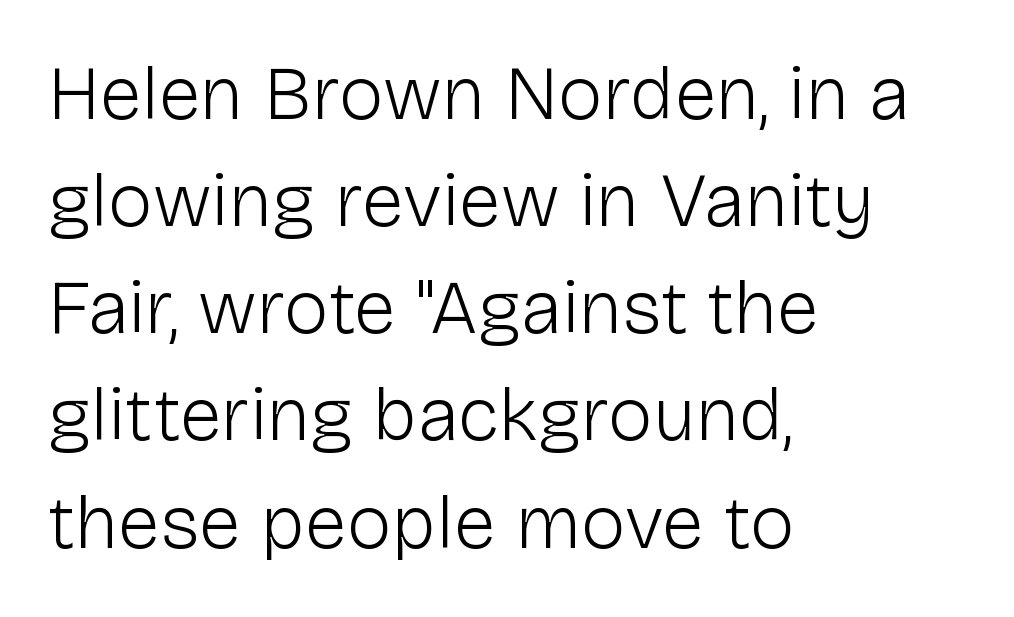
The image shows 76 px light sans-serif type, upright; set left-aligned, normal line spacing (1.41x), normal letter spacing, not underlined; low stroke contrast and a medium x-height.
